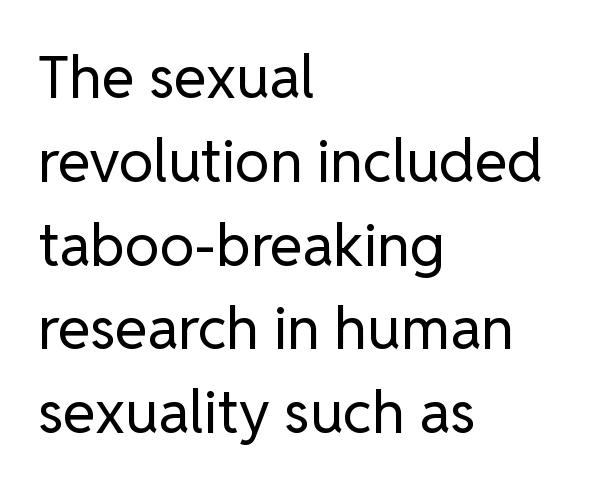
{"serif": "no", "italic": "no", "bold": "no", "weight": "regular", "width": "normal", "stroke_contrast": "low", "x_height": "medium", "monospaced": "no", "underline": "no", "align": "left", "line_spacing": "normal", "line_spacing_ratio": 1.42, "letter_spacing": "normal", "letter_spacing_em": 0.0, "glyph_px": 59}
